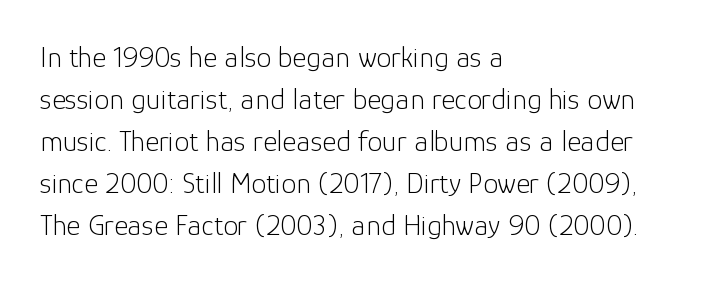
The rendering anchors every line to the left-hand side. The font sits on the lighter half of the weight spectrum, regular included. To sum up the face: it is a sans, with no serifs. Words appear dense and cohesive because spacing is normal. Designer's note — italics off, roman on. The rendering uses natural spacing where letterforms have individual widths.
